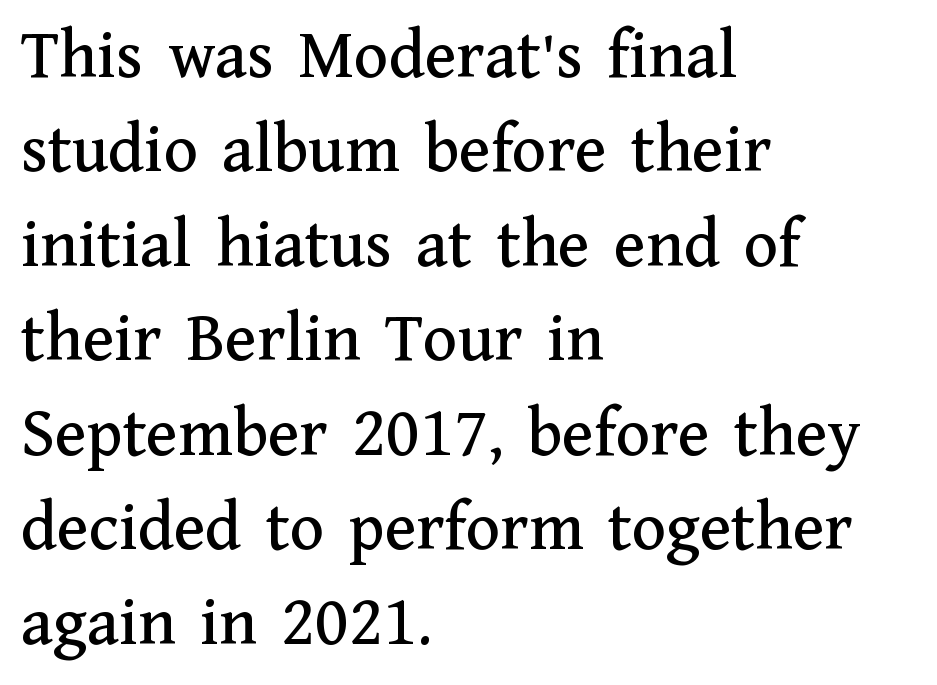
Little horizontal feet cap the strokes, marking this as serif type. Letter spacing: default. Nobody drew a line under any word here. Successive baselines arrive at the customary interval.
